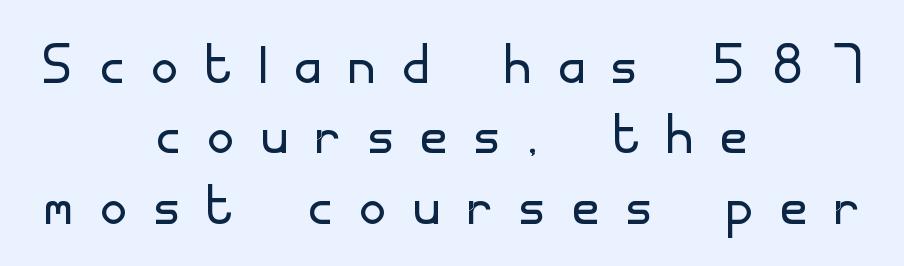
The image shows 71 px light sans-serif type, upright; set centered, tight line spacing (0.99x), unusually wide letter spacing (+0.4 em), not underlined; low stroke contrast and a small x-height.
